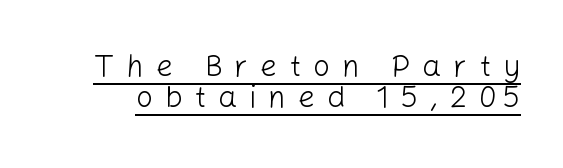
The image shows 30 px light sans-serif type, upright; set tight line spacing (1.03x), unusually wide letter spacing (+0.4 em), underlined; low stroke contrast and a medium x-height.
